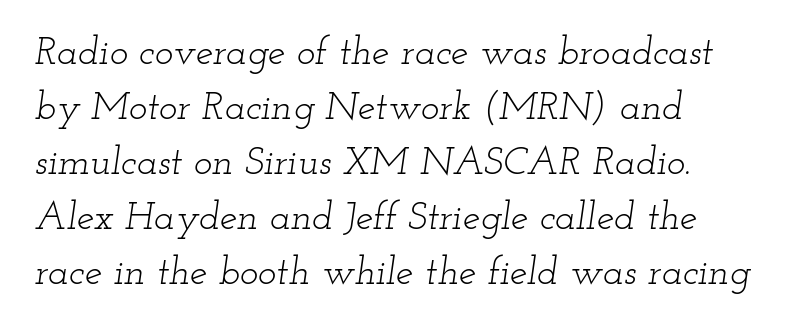
{"serif": "yes", "italic": "yes", "lean": "right", "slant_degrees": 12, "bold": "no", "weight": "light", "width": "wide", "stroke_contrast": "low", "x_height": "small", "monospaced": "no", "underline": "no", "align": "left", "line_spacing": "normal", "line_spacing_ratio": 1.41, "letter_spacing": "normal", "letter_spacing_em": 0.0, "glyph_px": 39}
